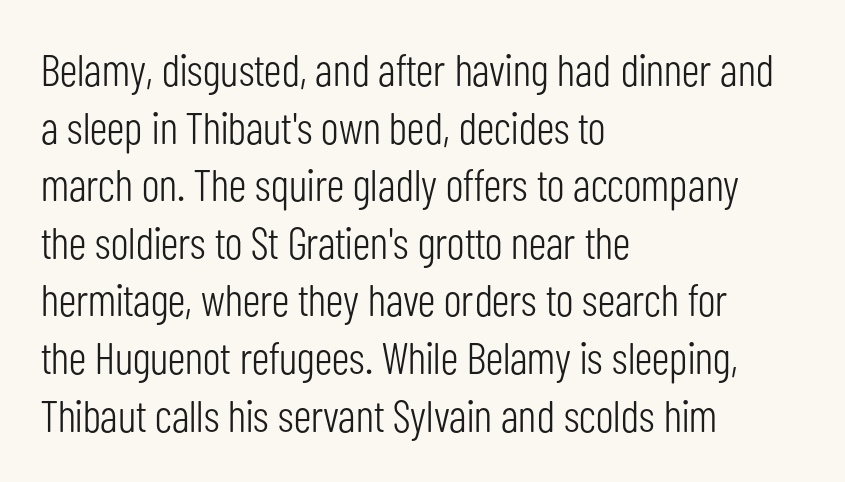
{"serif": "no", "italic": "no", "bold": "no", "weight": "light", "width": "condensed", "stroke_contrast": "low", "x_height": "medium", "monospaced": "no", "underline": "no", "align": "left", "line_spacing": "normal", "line_spacing_ratio": 1.28, "letter_spacing": "normal", "letter_spacing_em": 0.0, "glyph_px": 45}
